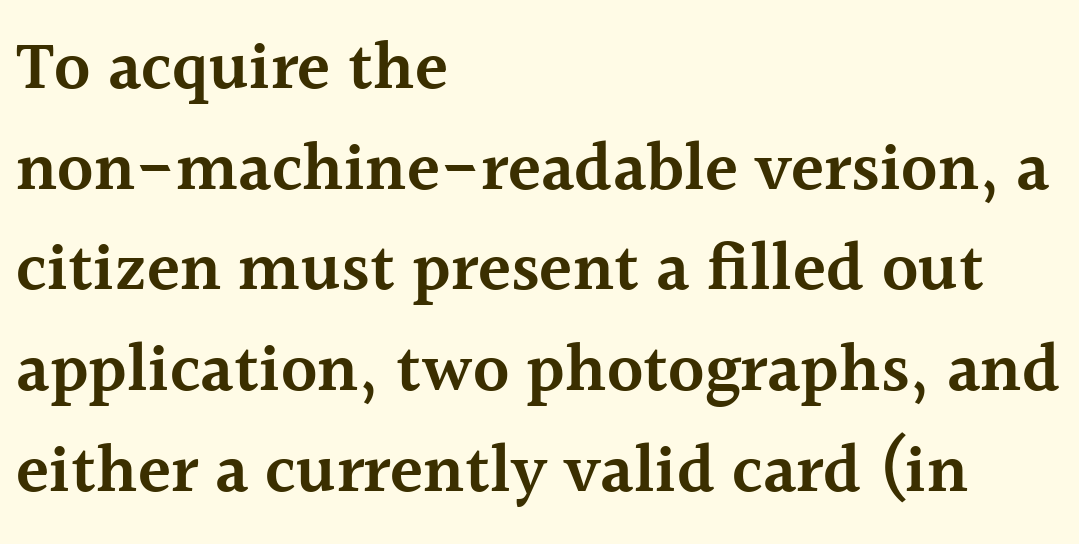
Does the leading feel generous? No, just average. This rendering uses left alignment, leaving the right contour irregular. Underlining? Definitely not there. Nothing unusual about the tracking: characters are spaced as the font intends. Examine the stroke ends and you'll spot serifs. The letters stand upright; this is a roman face.
